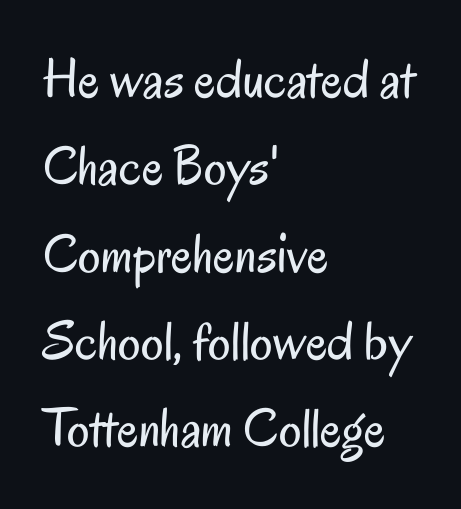
Q: Is the text bold? A: No.
Q: Is the text italic (slanted)? A: No, it is upright.
Q: Is the typeface a serif or a sans-serif typeface? A: Sans-serif.
Q: Is the text underlined? A: No.
Q: How is the paragraph aligned? A: Left-aligned.
Q: Is the spacing between letters normal or unusually wide? A: Normal.
Q: Is the spacing between lines tight, normal or loose? A: Normal.
Q: Width (condensed, normal, or wide)? A: Condensed.
Q: Stroke contrast? A: Low.
Q: x-height? A: Small.
Q: Monospaced? A: No.
